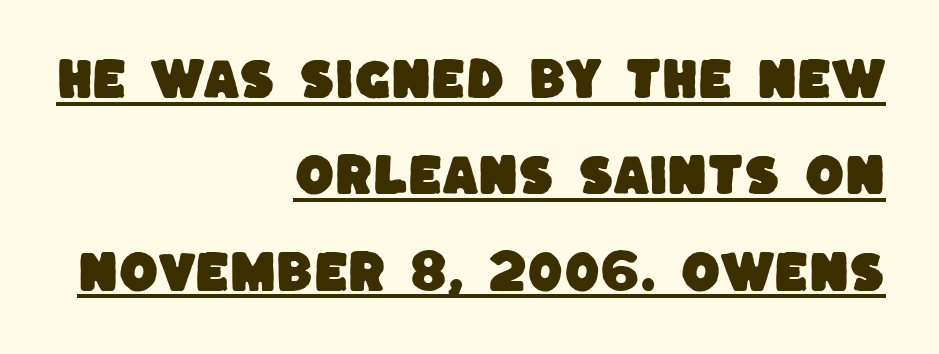
The image shows 45 px sans-serif type; set right-aligned, loose line spacing (2.14x), normal letter spacing, underlined; low stroke contrast and a large x-height.
